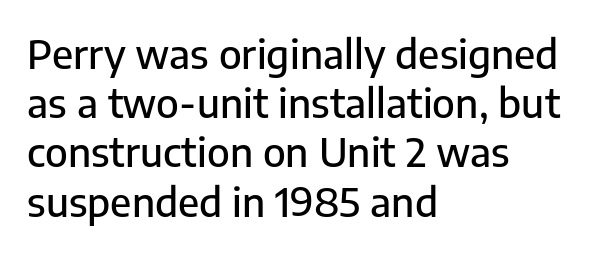
The image shows 40 px sans-serif type, upright; set left-aligned, line spacing 1.23x, normal letter spacing, not underlined; low stroke contrast and a medium x-height.
